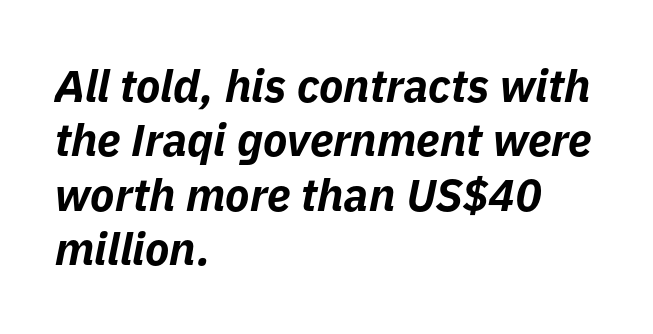
The image shows 45 px bold type, italic (leaning right); set left-aligned, line spacing 1.21x, normal letter spacing, not underlined; low stroke contrast and a medium x-height.
